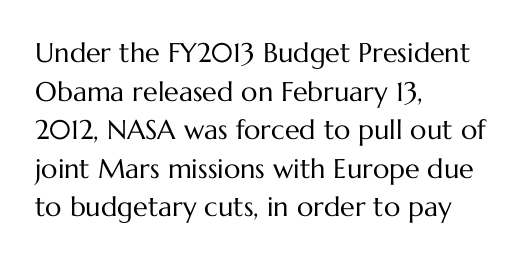
The image shows 27 px text type, upright; set left-aligned, normal line spacing (1.43x), normal letter spacing, not underlined.
